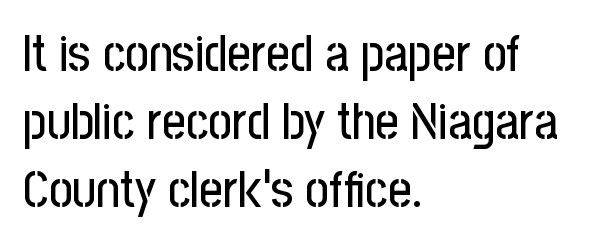
The image shows 51 px condensed sans-serif type, upright; set left-aligned, normal line spacing (1.33x), normal letter spacing, not underlined; low stroke contrast and a medium x-height.
